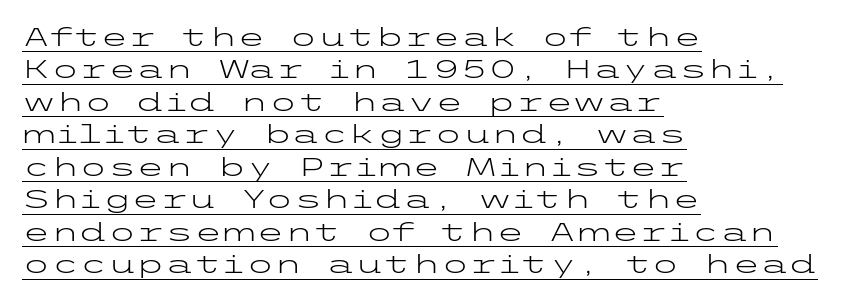
A student would call this left alignment; a typographer would say flush left, rag right. The type sits square on the baseline with zero lean. What's the leading like? Ordinary, nothing unusual. The font sits on the lighter half of the weight spectrum, regular included.
